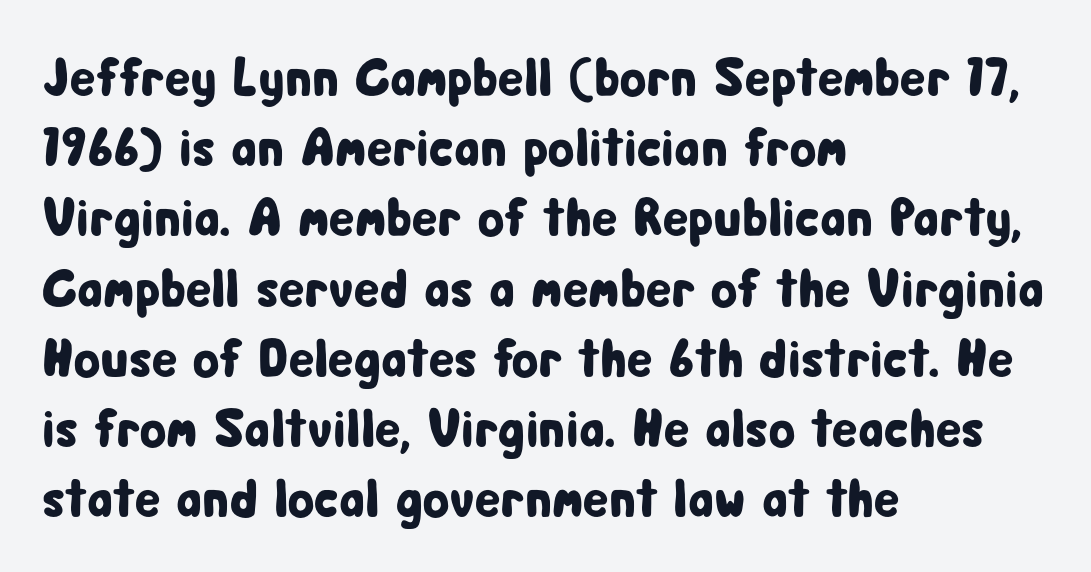
The face used here is rendered with its standard letterfit. The letters stand upright; this is a roman face. This sample keeps an unexceptional amount of space between lines. Look at the bottom of the vertical strokes: they stop flat, with no serifs. Rule under the text: the space is simply empty. Do the characters align in a grid? No, the font is proportional.
